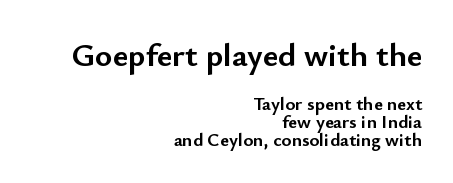
Descenders hang freely into open space. Each new line begins almost immediately beneath the previous one. Caption: standard tracking, unaltered. No italicization has been applied; the sample stays upright. The rag falls on the left side of this text block. The passage shown is typeset with a sans-serif family.
